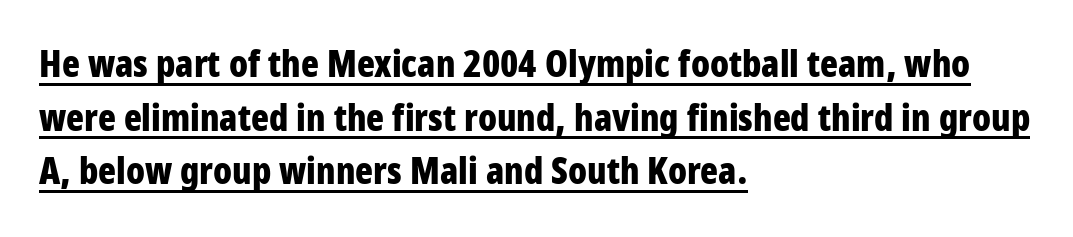
The vertical gap from one line to the next is medium. These lines keep a tight, regular rhythm from letter to letter. To sum up the face: it is a sans, with no serifs. Upright lettering throughout. Emphasis is given by a line drawn under the lettering. A full-strength bold gives these letters their thick strokes.
